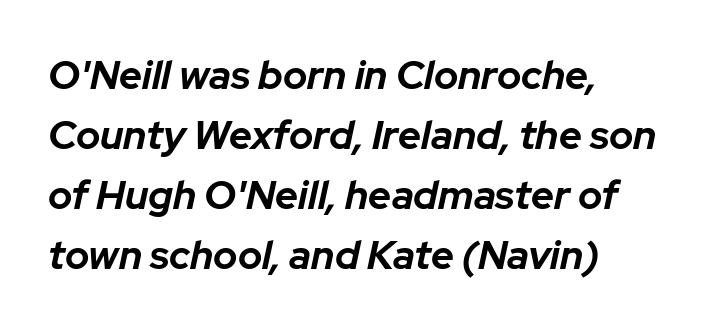
Descenders hang freely into open space. The letters advance in unequal steps, a hallmark of proportional type. Between one letter and the next there's only the usual sliver of space. Line spacing here is normal. Notice how thick the strokes are: this is what a full bold looks like.
